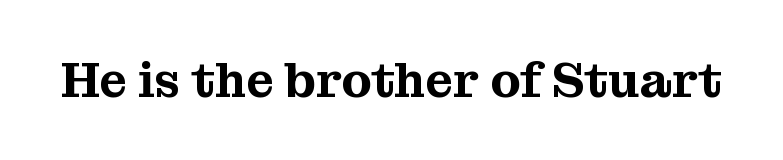
{"serif": "yes", "italic": "no", "width": "normal", "stroke_contrast": "medium", "x_height": "medium", "monospaced": "no", "underline": "no", "letter_spacing": "normal", "letter_spacing_em": 0.0, "glyph_px": 49}
